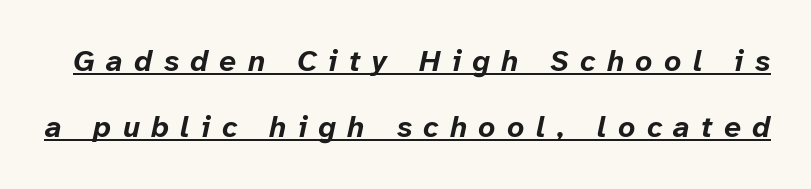
The image shows 30 px bold type, italic (leaning right); set loose line spacing (2.21x), unusually wide letter spacing (+0.38 em), underlined; low stroke contrast and a medium x-height.
